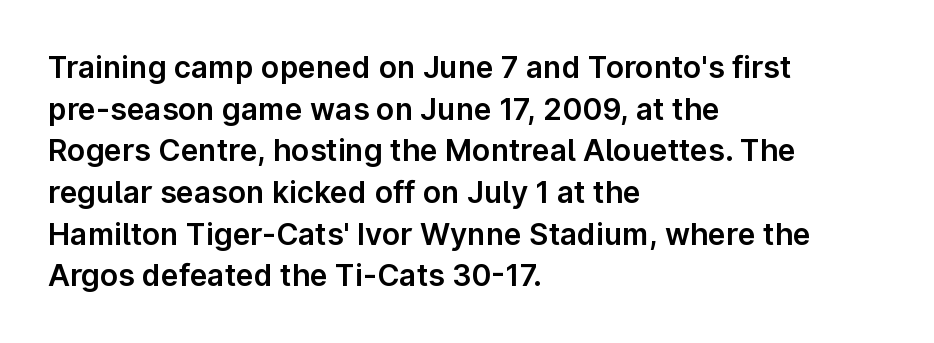
The letters advance in unequal steps, a hallmark of proportional type. This rendering features lettering with no underline. Honestly, the row spacing looks completely unremarkable. This sample is left-justified, so line endings fall wherever the words run out.
